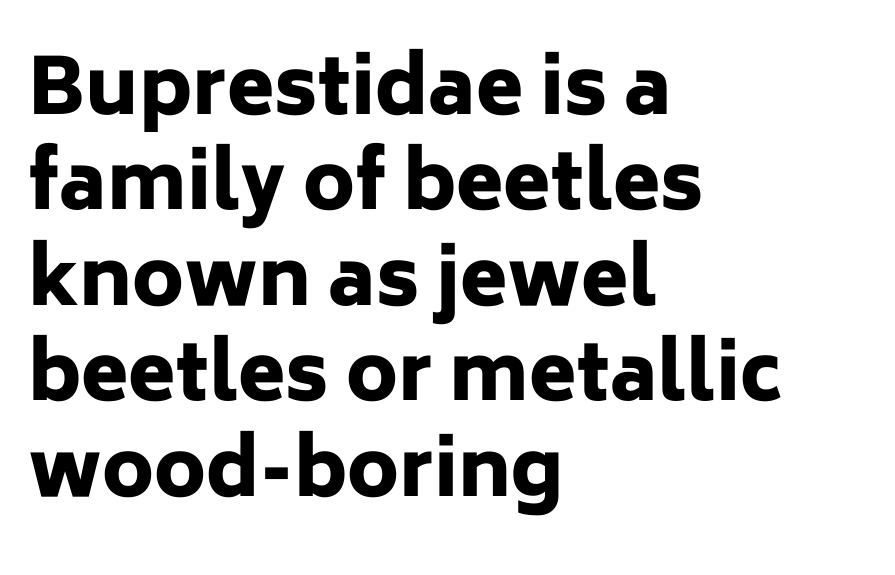
Q: Is the text bold? A: Yes.
Q: Is the text italic (slanted)? A: No, it is upright.
Q: Is the typeface a serif or a sans-serif typeface? A: Sans-serif.
Q: Is the text underlined? A: No.
Q: How is the paragraph aligned? A: Left-aligned.
Q: Is the spacing between letters normal or unusually wide? A: Normal.
Q: Width (condensed, normal, or wide)? A: Normal.
Q: Stroke contrast? A: Low.
Q: x-height? A: Medium.
Q: Monospaced? A: No.
